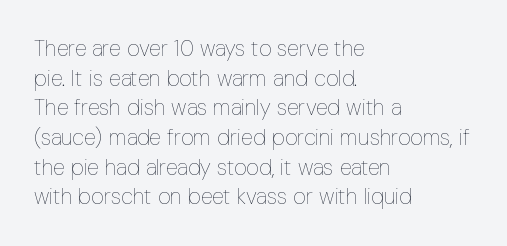
{"italic": "no", "bold": "no", "underline": "no", "align": "left", "line_spacing": "normal", "line_spacing_ratio": 1.35, "letter_spacing": "normal", "letter_spacing_em": 0.0, "glyph_px": 22}
